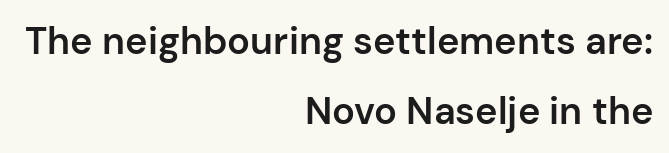
Q: Is the text bold? A: Semi-bold.
Q: Is the text italic (slanted)? A: No, it is upright.
Q: Is the typeface a serif or a sans-serif typeface? A: Sans-serif.
Q: Is the text underlined? A: No.
Q: How is the paragraph aligned? A: Right-aligned.
Q: Is the spacing between letters normal or unusually wide? A: Normal.
Q: Width (condensed, normal, or wide)? A: Normal.
Q: Stroke contrast? A: Low.
Q: x-height? A: Medium.
Q: Monospaced? A: No.
